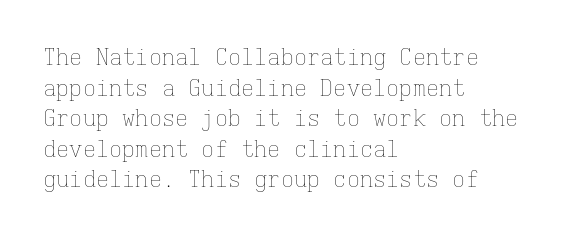
The image shows 22 px text type, upright; set left-aligned, normal line spacing (1.39x), normal letter spacing, not underlined.
